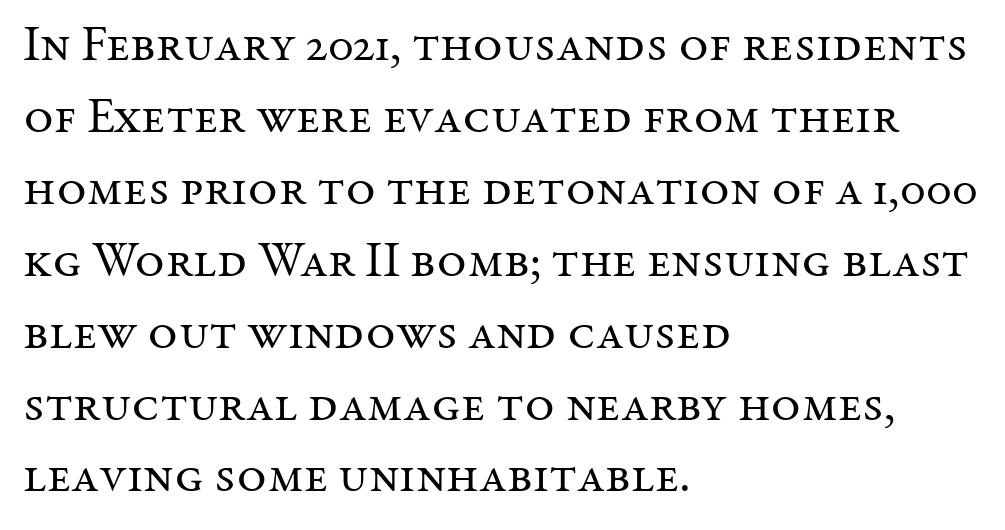
The image shows 51 px regular-weight serif type, upright; set left-aligned, normal line spacing (1.41x), normal letter spacing, not underlined; medium stroke contrast and a medium x-height.
